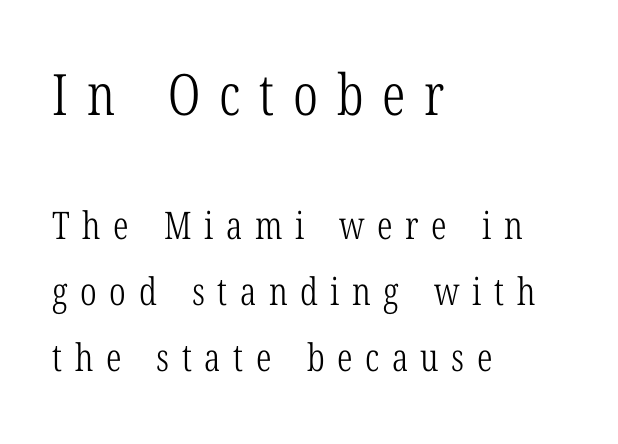
Q: Is the text bold? A: No.
Q: Is the text italic (slanted)? A: No, it is upright.
Q: Is the typeface a serif or a sans-serif typeface? A: Serif.
Q: Is the text underlined? A: No.
Q: How is the paragraph aligned? A: Left-aligned.
Q: Is the spacing between letters normal or unusually wide? A: Unusually wide.
Q: Which block of text is set in a larger size, the first (top) or the second (bottom)? A: The first (top) one.
Q: Width (condensed, normal, or wide)? A: Condensed.
Q: Stroke contrast? A: Low.
Q: x-height? A: Medium.
Q: Monospaced? A: No.
